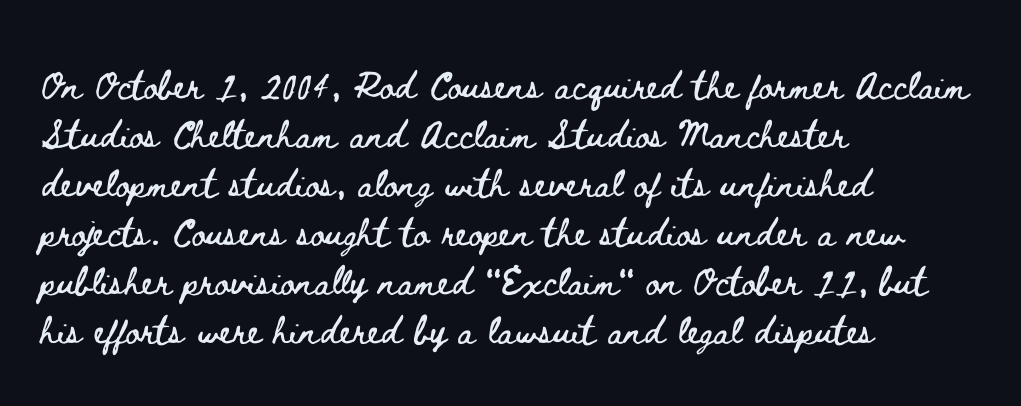
Q: Is the text italic (slanted)? A: Yes.
Q: Is the text underlined? A: No.
Q: How is the paragraph aligned? A: Left-aligned.
Q: Is the spacing between letters normal or unusually wide? A: Normal.
Q: Is the spacing between lines tight, normal or loose? A: Normal.
Q: Width (condensed, normal, or wide)? A: Wide.
Q: Stroke contrast? A: Low.
Q: x-height? A: Small.
Q: Monospaced? A: No.
